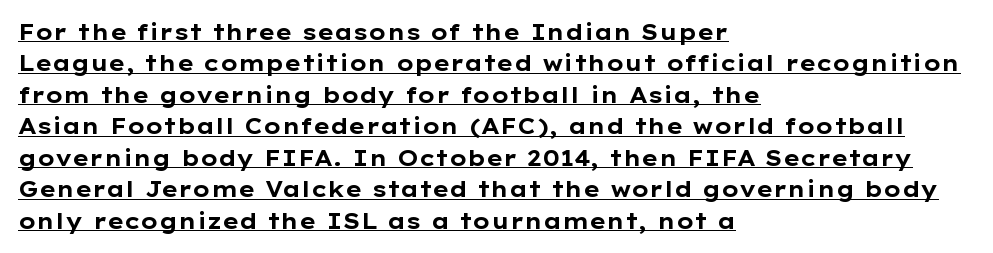
Q: Is the text bold? A: Yes.
Q: Is the text italic (slanted)? A: No, it is upright.
Q: Is the text underlined? A: Yes.
Q: How is the paragraph aligned? A: Left-aligned.
Q: Is the spacing between letters normal or unusually wide? A: Normal.
Q: Is the spacing between lines tight, normal or loose? A: Normal.
